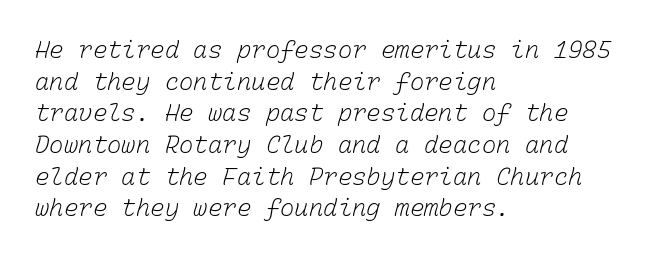
Letter spacing: default. Does the leading feel generous? No, just average. The gap between lines stays unmarked. The compositor pushed each line to the left boundary.
